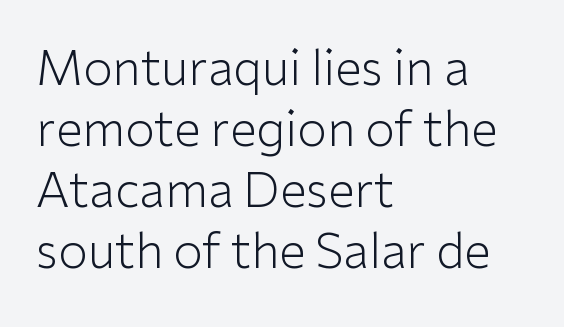
The image shows 48 px light sans-serif type, upright; set left-aligned, normal line spacing (1.27x), normal letter spacing, not underlined; low stroke contrast and a medium x-height.
